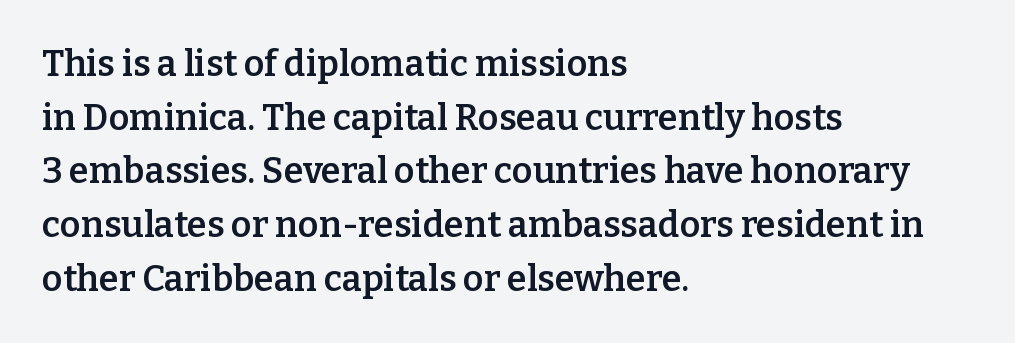
{"serif": "yes", "italic": "no", "bold": "semi", "weight": "semibold", "width": "normal", "stroke_contrast": "low", "x_height": "medium", "monospaced": "no", "underline": "no", "align": "left", "line_spacing": "normal", "line_spacing_ratio": 1.49, "letter_spacing": "normal", "letter_spacing_em": 0.0, "glyph_px": 36}
